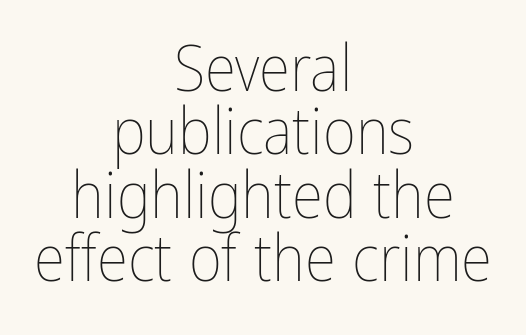
The weight tops out at a normal text grade. Tall strokes in this sample are plumb rather than angled. The face used here is proportionally spaced, like ordinary book or web type. Cramped leading. Each line is balanced around a shared central axis. Check the space under the baseline: it is left empty.
